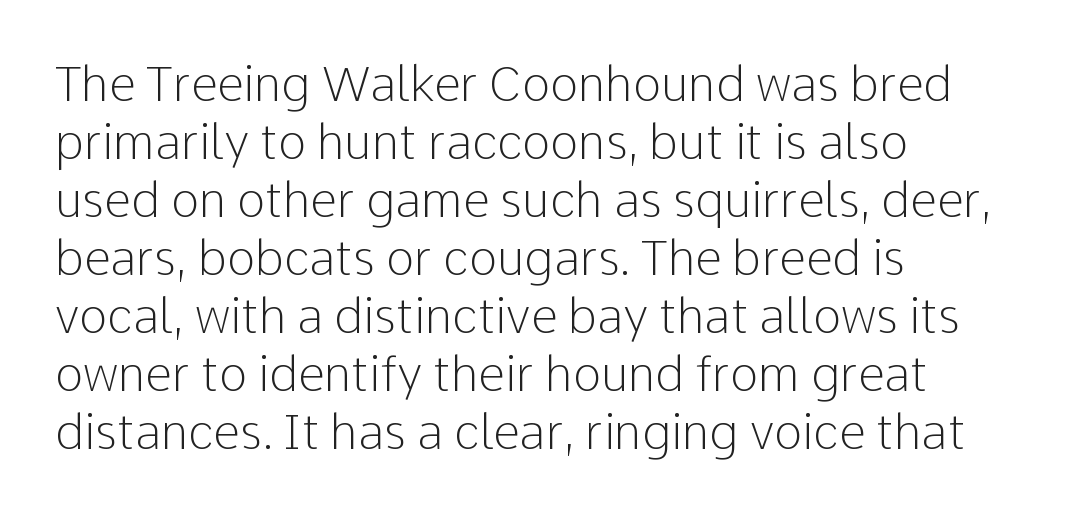
{"serif": "no", "italic": "no", "bold": "no", "weight": "light", "width": "normal", "stroke_contrast": "low", "x_height": "medium", "monospaced": "no", "underline": "no", "align": "left", "line_spacing_ratio": 1.21, "letter_spacing": "normal", "letter_spacing_em": 0.0, "glyph_px": 48}
